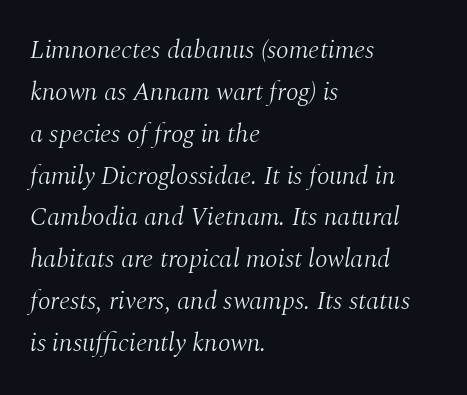
{"italic": "yes", "lean": "right", "slant_degrees": 10, "bold": "no", "underline": "no", "align": "left", "line_spacing": "normal", "line_spacing_ratio": 1.61, "letter_spacing": "normal", "letter_spacing_em": 0.0, "glyph_px": 26}
